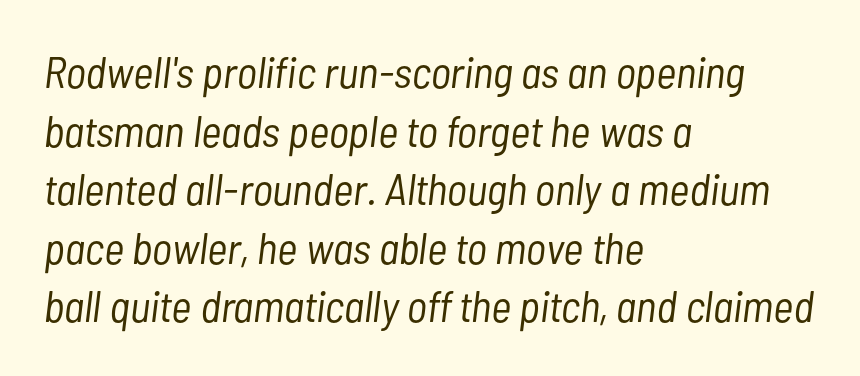
{"italic": "yes", "lean": "right", "slant_degrees": 7, "bold": "no", "weight": "light", "width": "condensed", "stroke_contrast": "low", "x_height": "medium", "monospaced": "no", "underline": "no", "align": "left", "line_spacing": "normal", "line_spacing_ratio": 1.33, "letter_spacing": "normal", "letter_spacing_em": 0.0, "glyph_px": 44}
